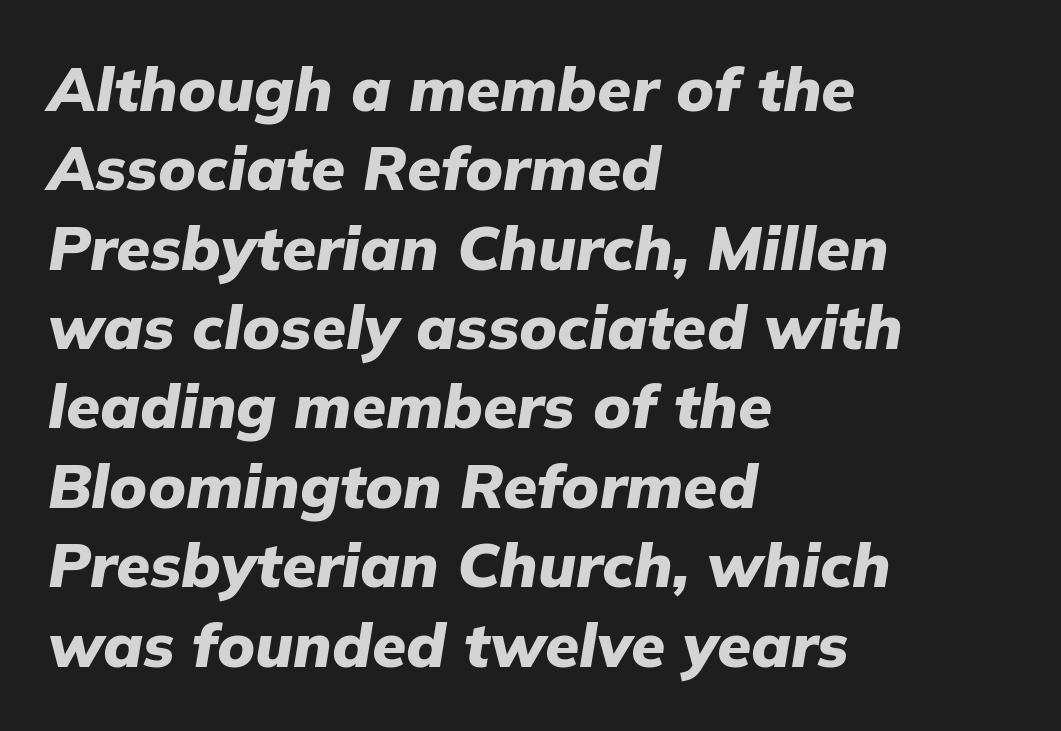
Students, note that the glyphs here touch the page at normal intervals. The face used here is proportionally spaced, like ordinary book or web type. Slanted lettering throughout. Caption: bold face, heavy strokes. Regarding leading, the lines here are spaced in the standard way. The zone under the glyphs is completely vacant.
